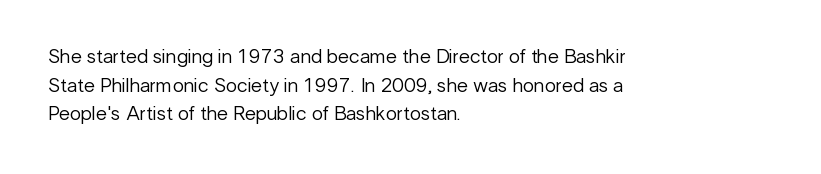
Honestly, the letter spacing is just normal — you wouldn't notice it. Every row of glyphs begins at an identical x-position on the left. The lettering holds an erect, upright posture throughout. A typesetter would call this leading conventional body-copy spacing.
